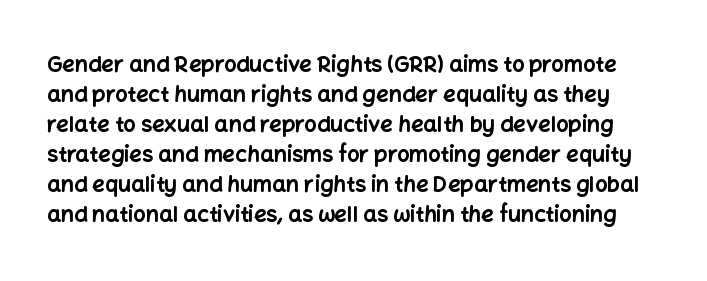
You can tell it's not italic because the verticals are truly vertical. Glyph-to-glyph distance matches everyday printed text. The letters are bold, with thick, heavy strokes. Unmarked baselines from the first word to the last.
